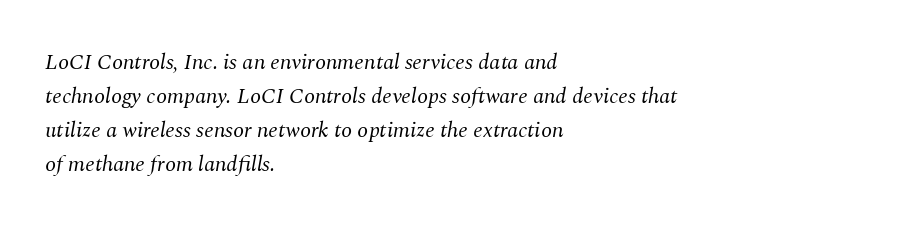
These lines sit exactly where default settings would place them. The letters are slanted; this is an italic face. Glance below the letters and you will spot only blank space. The paragraph shown leans on its left margin. The tracking reads as untouched default to a designer's eye. Compared with a typical body face, this is equally light or lighter still.
